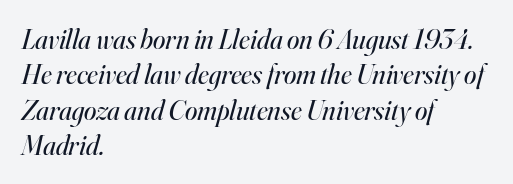
The image shows 28 px regular-weight serif type, italic (leaning right); set left-aligned, normal line spacing (1.26x), normal letter spacing, not underlined; high stroke contrast and a small x-height.
